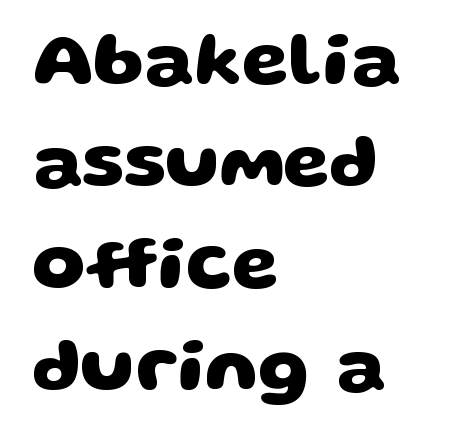
Q: Is the text bold? A: Yes.
Q: Is the typeface a serif or a sans-serif typeface? A: Sans-serif.
Q: Is the text underlined? A: No.
Q: How is the paragraph aligned? A: Left-aligned.
Q: Is the spacing between letters normal or unusually wide? A: Normal.
Q: Is the spacing between lines tight, normal or loose? A: Normal.
Q: Width (condensed, normal, or wide)? A: Wide.
Q: Stroke contrast? A: Low.
Q: x-height? A: Large.
Q: Monospaced? A: No.
